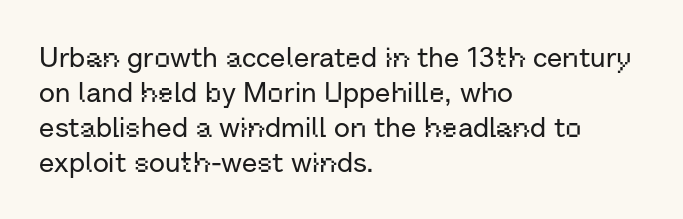
Note the varied advance widths — an 'i' is clearly narrower than an 'm'. Spacing between characters is what you'd get straight out of the box. Is this a sans? Yes — the strokes have no serifs. The line-height multiplier appears to be the usual default. You can tell it's not italic because the verticals are truly vertical.
